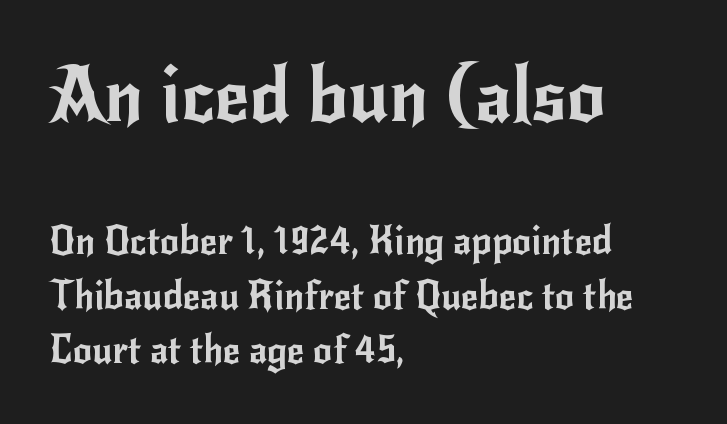
These lines are composed in type without serifs. The composition opens big and finishes small. Between one letter and the next there's only the usual sliver of space. Note the varied advance widths — an 'i' is clearly narrower than an 'm'. How would I describe the line gaps? Plain and ordinary.
